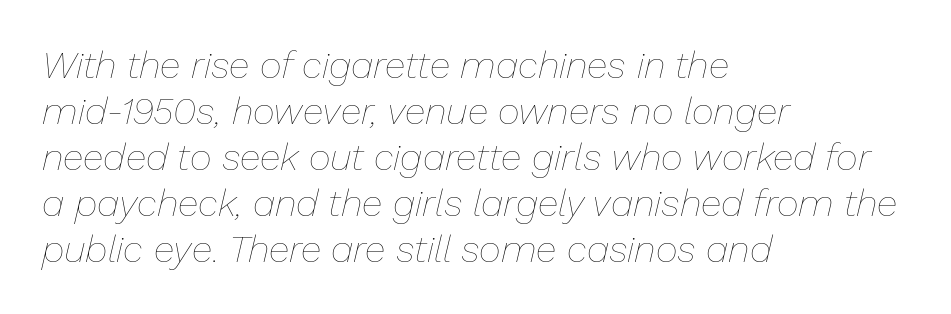
{"italic": "yes", "lean": "right", "slant_degrees": 13, "bold": "no", "weight": "thin", "width": "normal", "stroke_contrast": "low", "x_height": "medium", "monospaced": "no", "underline": "no", "align": "left", "line_spacing_ratio": 1.21, "letter_spacing": "normal", "letter_spacing_em": 0.0, "glyph_px": 38}
